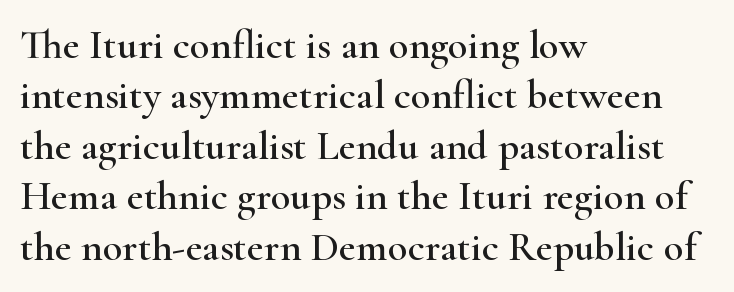
Q: Is the text italic (slanted)? A: No, it is upright.
Q: Is the typeface a serif or a sans-serif typeface? A: Serif.
Q: Is the text underlined? A: No.
Q: How is the paragraph aligned? A: Left-aligned.
Q: Is the spacing between letters normal or unusually wide? A: Normal.
Q: Width (condensed, normal, or wide)? A: Wide.
Q: Stroke contrast? A: High.
Q: x-height? A: Small.
Q: Monospaced? A: No.
